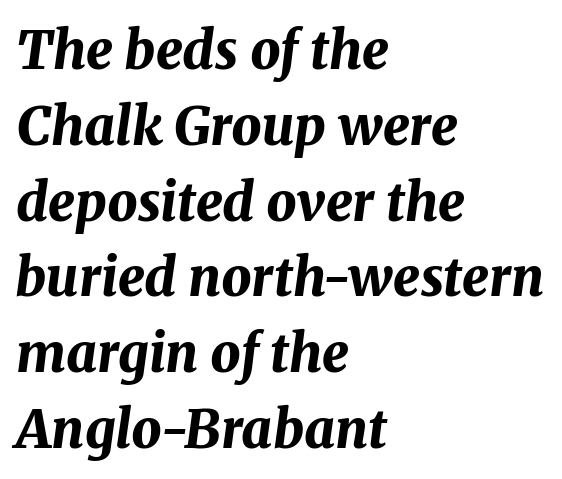
The vertical gap from one line to the next is medium. Does extra space separate the letters? No, they use regular spacing. This rendering uses left alignment, leaving the right contour irregular. The glyphs have the mass of a bold cut.
